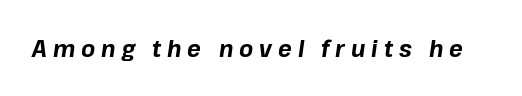
Q: Is the text bold? A: Yes.
Q: Is the text italic (slanted)? A: Yes, it leans right by about 8 degrees.
Q: Is the text underlined? A: No.
Q: Is the spacing between letters normal or unusually wide? A: Unusually wide.
